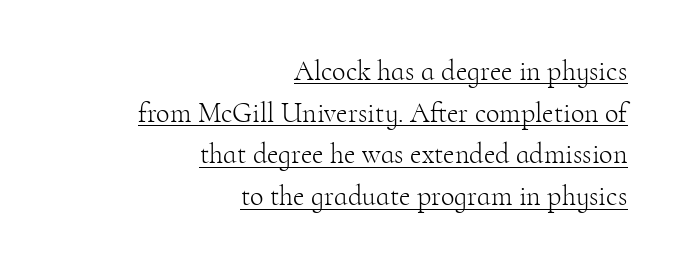
Q: Is the text bold? A: No.
Q: Is the text italic (slanted)? A: No, it is upright.
Q: Is the typeface a serif or a sans-serif typeface? A: Serif.
Q: Is the text underlined? A: Yes.
Q: How is the paragraph aligned? A: Right-aligned.
Q: Is the spacing between letters normal or unusually wide? A: Normal.
Q: Is the spacing between lines tight, normal or loose? A: Normal.
Q: Width (condensed, normal, or wide)? A: Normal.
Q: Stroke contrast? A: High.
Q: x-height? A: Small.
Q: Monospaced? A: No.
